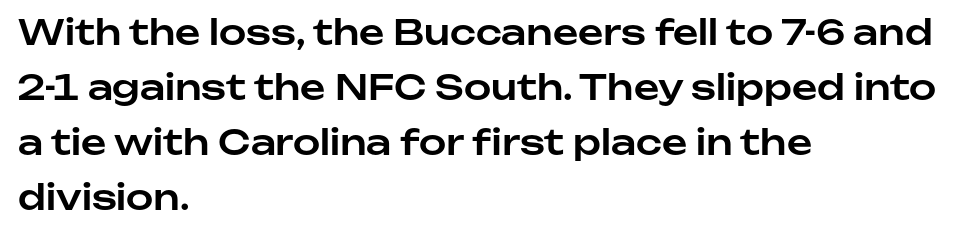
{"serif": "no", "italic": "no", "width": "normal", "stroke_contrast": "low", "x_height": "medium", "monospaced": "no", "underline": "no", "align": "left", "line_spacing": "normal", "line_spacing_ratio": 1.57, "letter_spacing": "normal", "letter_spacing_em": 0.0, "glyph_px": 35}
